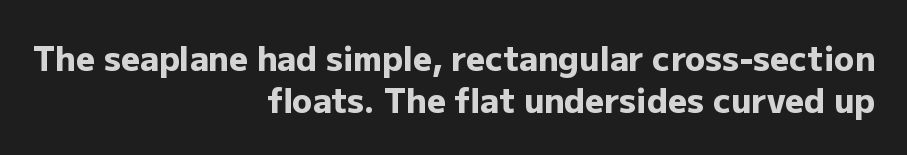
{"serif": "no", "italic": "no", "bold": "yes", "weight": "heavy", "width": "normal", "stroke_contrast": "low", "x_height": "medium", "monospaced": "no", "underline": "no", "align": "right", "line_spacing": "normal", "line_spacing_ratio": 1.26, "letter_spacing": "normal", "letter_spacing_em": 0.0, "glyph_px": 33}
